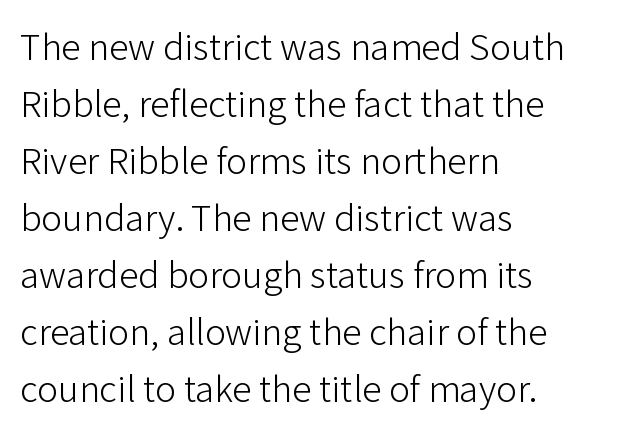
Q: Is the text bold? A: No.
Q: Is the text italic (slanted)? A: No, it is upright.
Q: Is the typeface a serif or a sans-serif typeface? A: Sans-serif.
Q: Is the text underlined? A: No.
Q: How is the paragraph aligned? A: Left-aligned.
Q: Is the spacing between letters normal or unusually wide? A: Normal.
Q: Is the spacing between lines tight, normal or loose? A: Normal.
Q: Width (condensed, normal, or wide)? A: Normal.
Q: Stroke contrast? A: Low.
Q: x-height? A: Medium.
Q: Monospaced? A: No.
